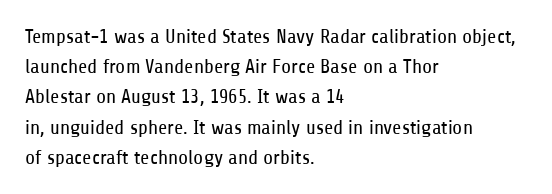
The image shows 20 px text type, upright; set left-aligned, normal line spacing (1.51x), normal letter spacing, not underlined.
